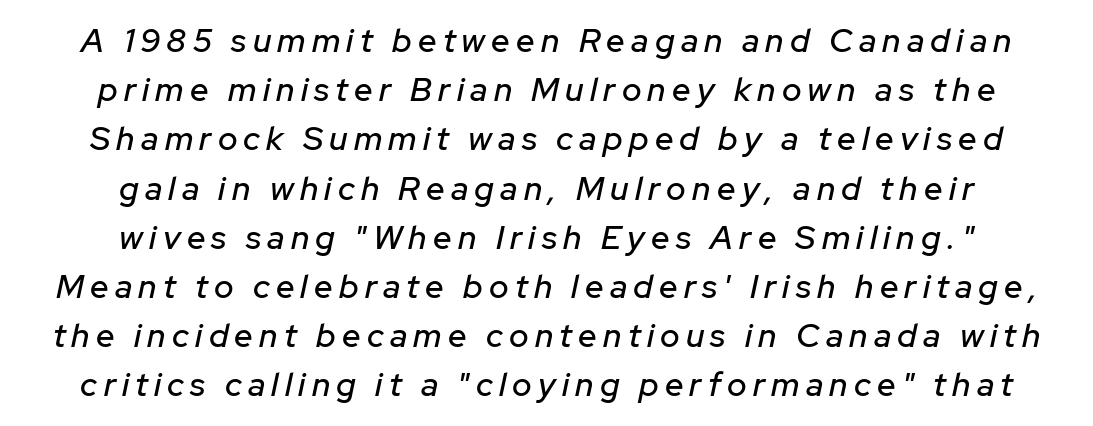
The image shows 33 px text type, italic (leaning right); set centered, normal line spacing (1.49x), not underlined; low stroke contrast and a medium x-height.
